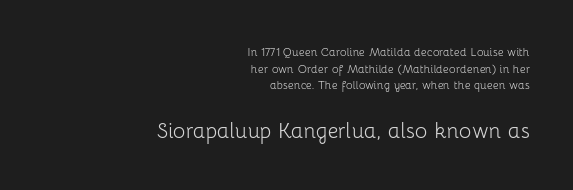
The image shows 26 px text type, upright; set right-aligned, line spacing 1.19x, normal letter spacing, not underlined; the second (bottom) block is 1.86x larger.
